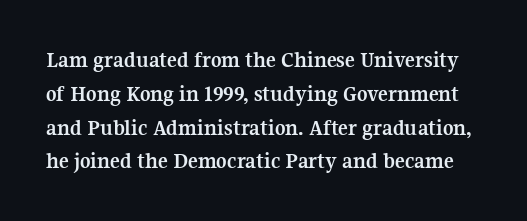
Plenty of ink on the page — the face is bold. Line spacing here is normal. Standard letterfit; no display-style spreading of the glyphs. Bare-footed words on every line.
